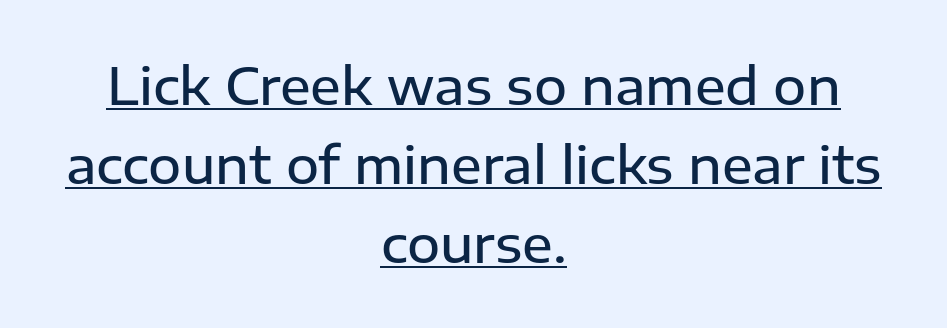
Unlike a traditional serif, this face leaves its strokes unadorned. Short note: letters normally spaced. The strokes are fattened partway — semibold, not bold. Tall strokes in this sample are plumb rather than angled.
